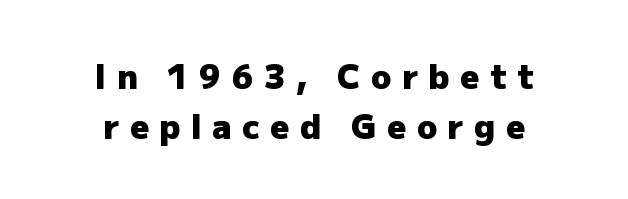
The image shows 33 px heavy sans-serif type, upright; set centered, normal line spacing (1.51x), unusually wide letter spacing (+0.32 em), not underlined; low stroke contrast and a medium x-height.
